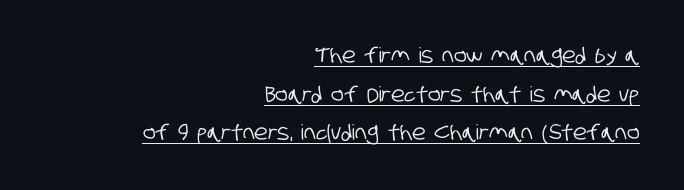
Q: Is the text underlined? A: Yes.
Q: How is the paragraph aligned? A: Right-aligned.
Q: Is the spacing between letters normal or unusually wide? A: Normal.
